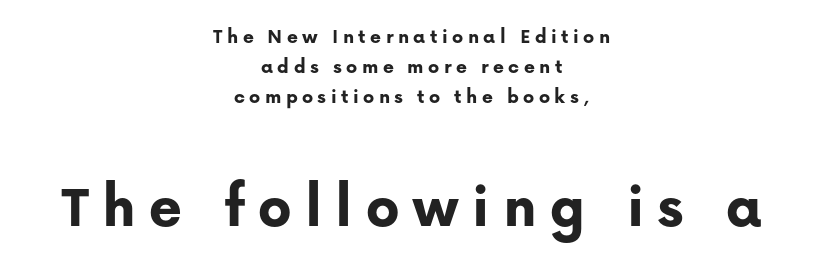
The image shows 63 px bold sans-serif type, upright; set centered, normal line spacing (1.44x), unusually wide letter spacing (+0.21 em), not underlined; the second (bottom) block is 3.0x larger; low stroke contrast and a medium x-height.
